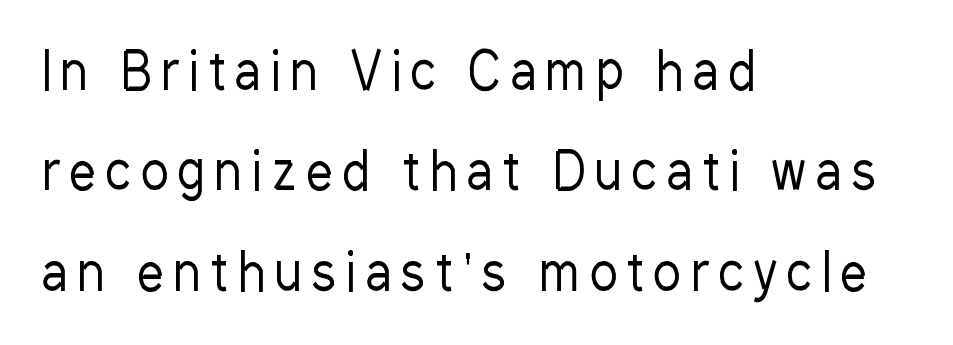
The image shows 52 px regular-weight, condensed sans-serif type, upright; set left-aligned, loose line spacing (1.93x), unusually wide letter spacing (+0.2 em), not underlined; low stroke contrast and a medium x-height.
